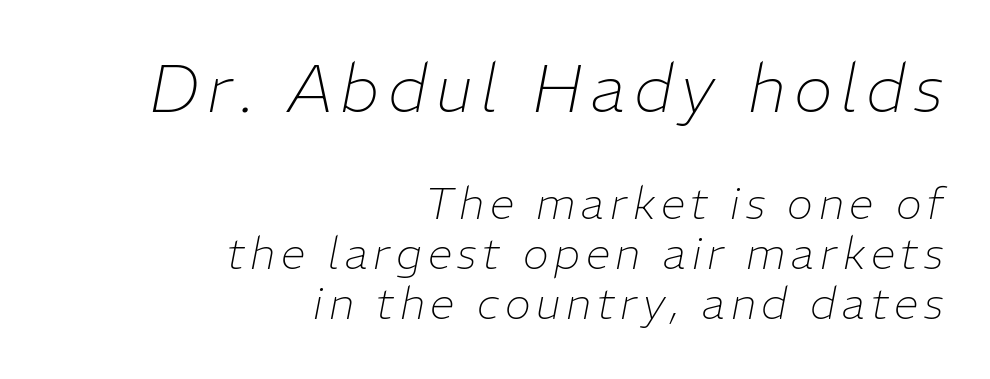
The image shows 66 px thin type, italic (leaning right); set right-aligned, tight line spacing (1.14x), not underlined; the first (top) block is 1.5x larger; low stroke contrast and a medium x-height.
